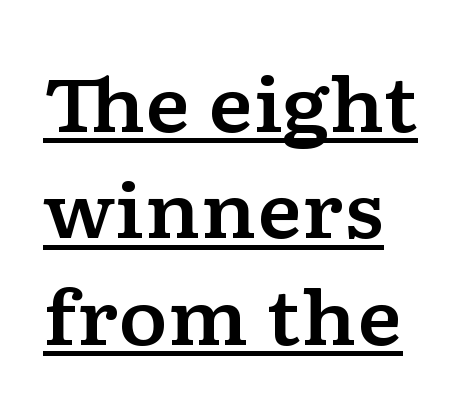
Is there any slant? The stems are plumb. The letters advance in unequal steps, a hallmark of proportional type. There is no visible air inserted between adjacent glyphs. The lines sit at an ordinary, default distance from one another.
